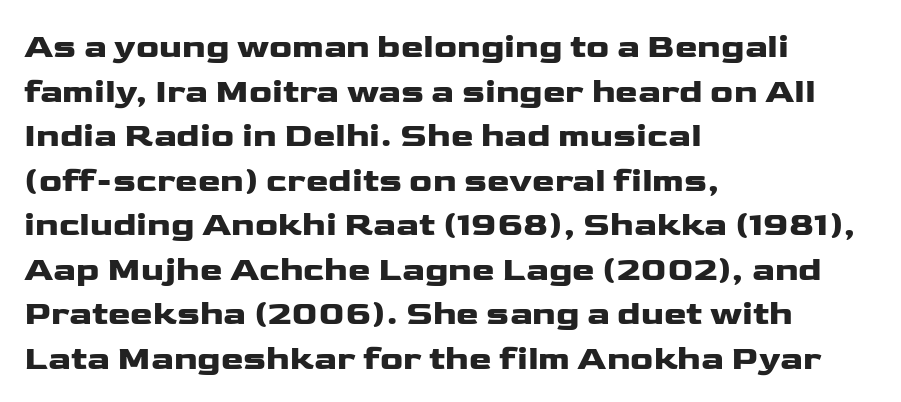
The image shows 34 px wide sans-serif type, upright; set left-aligned, normal line spacing (1.31x), normal letter spacing, not underlined; low stroke contrast and a medium x-height.
